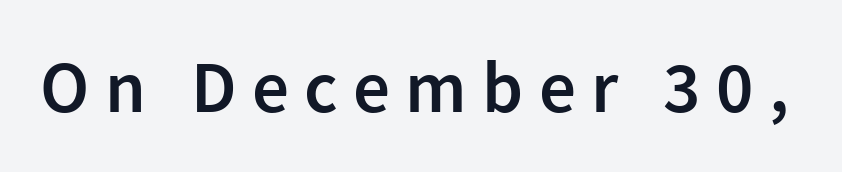
Q: Is the text bold? A: Semi-bold.
Q: Is the text italic (slanted)? A: No, it is upright.
Q: Is the typeface a serif or a sans-serif typeface? A: Sans-serif.
Q: Is the text underlined? A: No.
Q: Is the spacing between letters normal or unusually wide? A: Unusually wide.
Q: Width (condensed, normal, or wide)? A: Normal.
Q: x-height? A: Medium.
Q: Monospaced? A: No.
